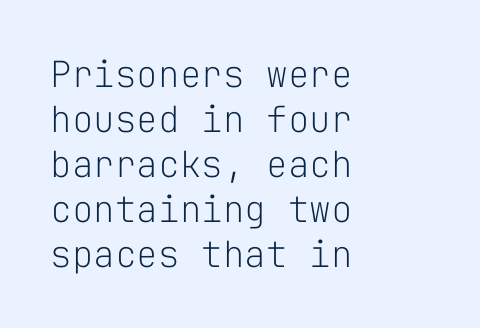
A typesetter would call this monospace, since all characters share one set width. No italicization has been applied; the sample stays upright. Stroke mass is kept to a normal reading level or below. A typesetter would call this leading conventional body-copy spacing. The text block is weighted toward the left margin, trailing off unevenly rightward. Descender tails drop into unmarked territory.
